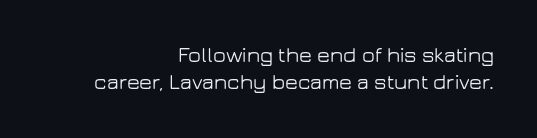
The image shows 21 px text type, upright; set right-aligned, normal line spacing (1.27x), normal letter spacing, not underlined.
